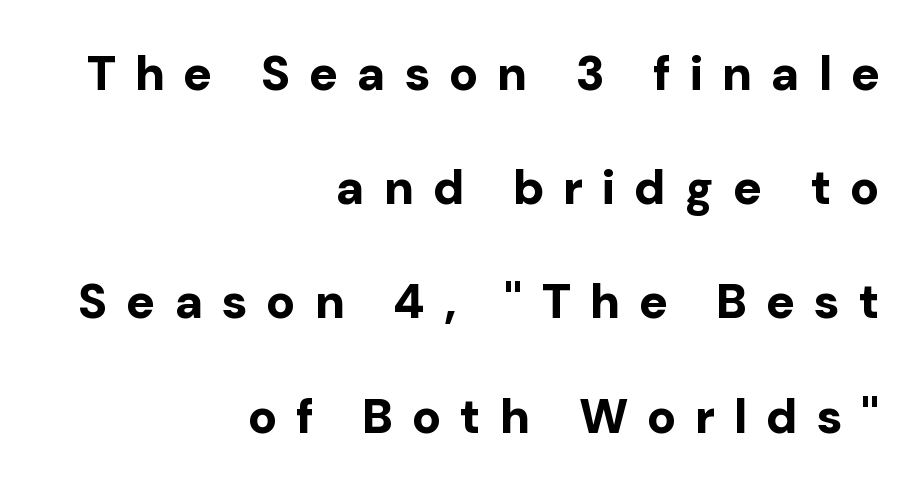
Underline: absent. Here the designer chose a conventional face with non-uniform glyph widths. Is this a sans? Yes — the strokes have no serifs. This sample trades compactness for vertical openness between lines. How are the letters spaced? Widely, with obvious added tracking. Each glyph is drawn with heavy, bold strokes.
